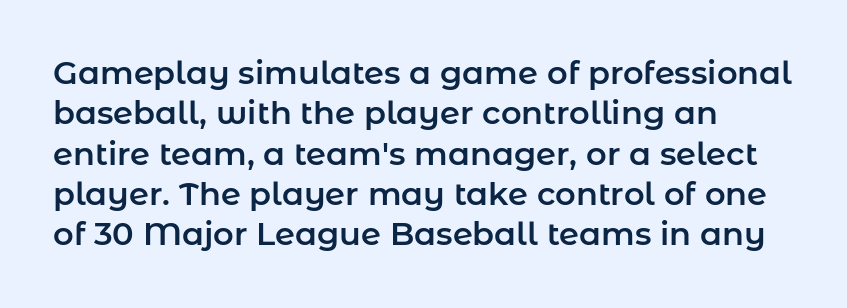
{"serif": "no", "italic": "no", "width": "normal", "stroke_contrast": "low", "x_height": "medium", "monospaced": "no", "underline": "no", "align": "left", "line_spacing": "normal", "line_spacing_ratio": 1.26, "letter_spacing": "normal", "letter_spacing_em": 0.0, "glyph_px": 32}
